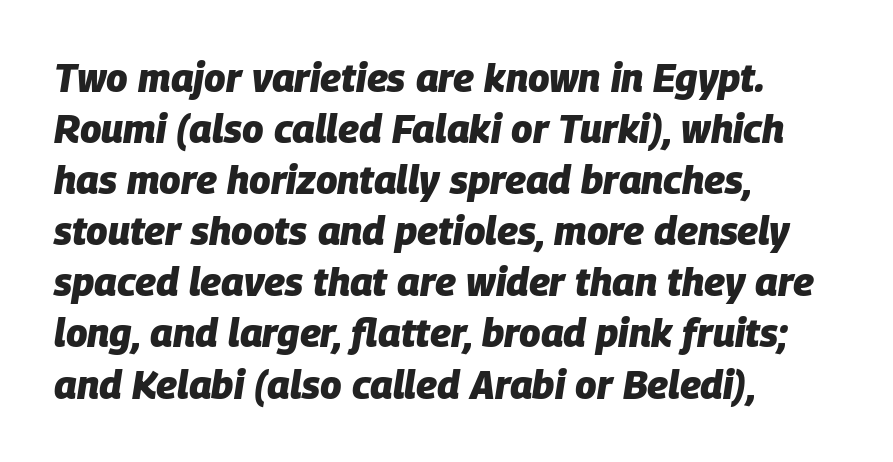
{"italic": "yes", "lean": "right", "slant_degrees": 9, "bold": "yes", "weight": "heavy", "width": "normal", "stroke_contrast": "low", "x_height": "large", "monospaced": "no", "underline": "no", "align": "left", "line_spacing": "normal", "line_spacing_ratio": 1.31, "letter_spacing": "normal", "letter_spacing_em": 0.0, "glyph_px": 39}
